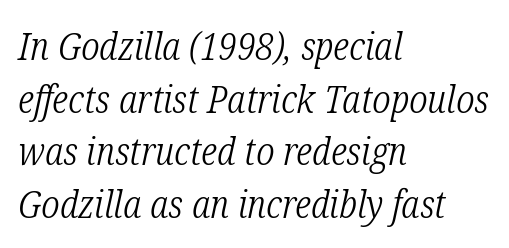
The lines are quadded left. Tall strokes in this sample are angled rather than plumb. Compared with a typical body face, this is equally light or lighter still. Small tapered or slab feet sit at the stroke ends, so this counts as serif. Underlining? Definitely not there. Students, note that the glyphs here touch the page at normal intervals.
